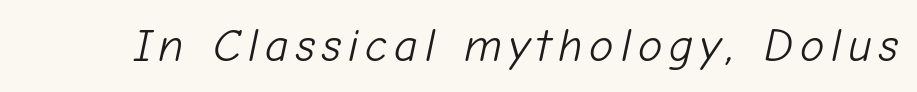
{"italic": "yes", "lean": "right", "slant_degrees": 12, "bold": "no", "weight": "light", "width": "normal", "stroke_contrast": "low", "x_height": "medium", "monospaced": "no", "underline": "no", "glyph_px": 46}
